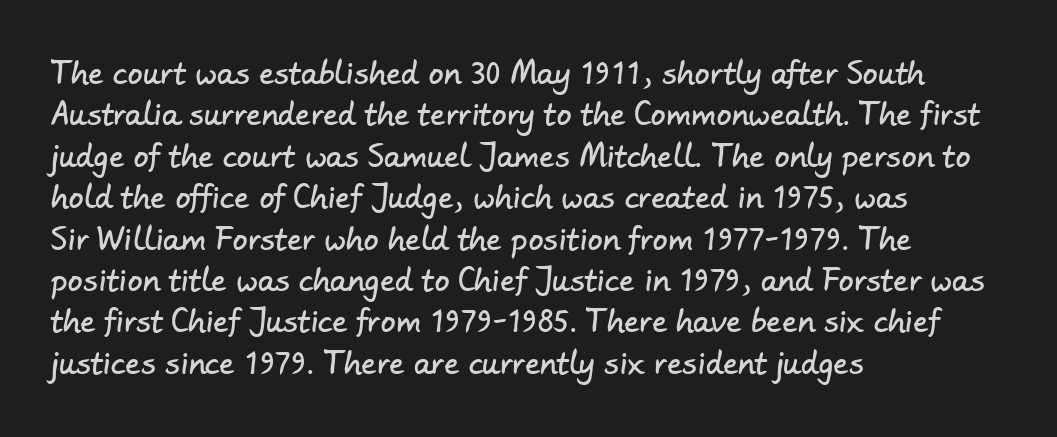
The image shows 30 px sans-serif type; set left-aligned, normal line spacing (1.38x), normal letter spacing, not underlined; low stroke contrast and a small x-height.
